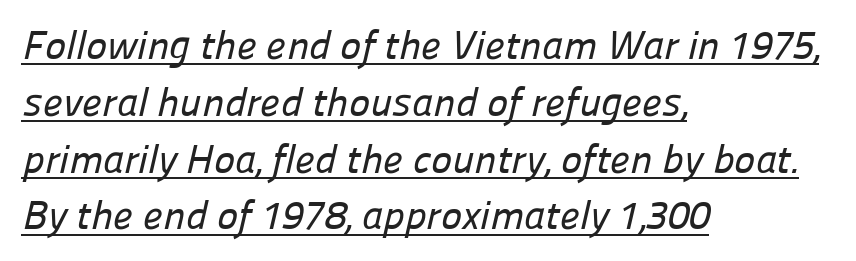
Q: Is the typeface a serif or a sans-serif typeface? A: Sans-serif.
Q: Is the text underlined? A: Yes.
Q: How is the paragraph aligned? A: Left-aligned.
Q: Is the spacing between letters normal or unusually wide? A: Normal.
Q: Is the spacing between lines tight, normal or loose? A: Normal.
Q: Width (condensed, normal, or wide)? A: Normal.
Q: Stroke contrast? A: Low.
Q: x-height? A: Medium.
Q: Monospaced? A: No.
